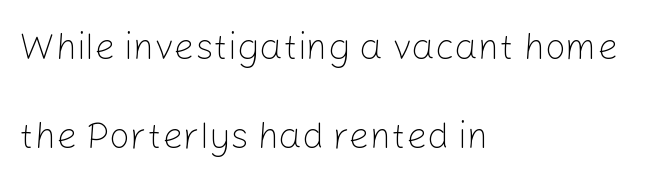
{"serif": "no", "italic": "no", "bold": "no", "weight": "light", "width": "normal", "stroke_contrast": "low", "x_height": "medium", "monospaced": "no", "underline": "no", "align": "left", "line_spacing": "loose", "line_spacing_ratio": 2.4, "letter_spacing": "normal", "letter_spacing_em": 0.0, "glyph_px": 37}
